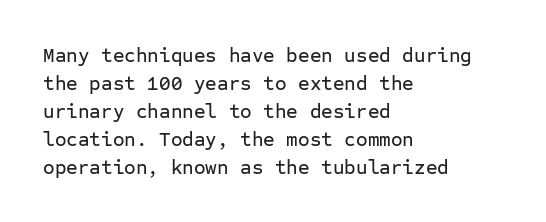
Ordinary non-slanted type is in use. Type without underlining. A typesetter would call this zero additional tracking. Horizontally, the lines are justified to the leading edge only. Honestly, the row spacing looks completely unremarkable.
